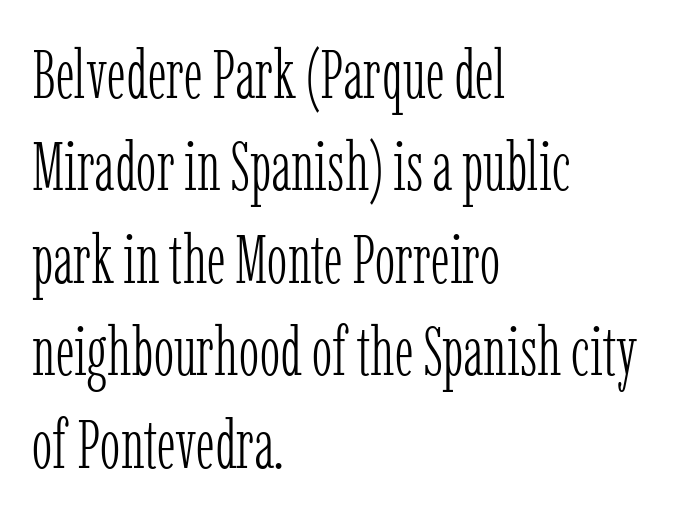
The passage shown is typed in a proportional face where columns would drift. The paragraph has a hard left edge and a soft right edge. Typographically, this falls in the serif category. Plain, unruled lines of type. Counters stay open thanks to moderate or lighter strokes. A roman cut, with each character standing at attention.
